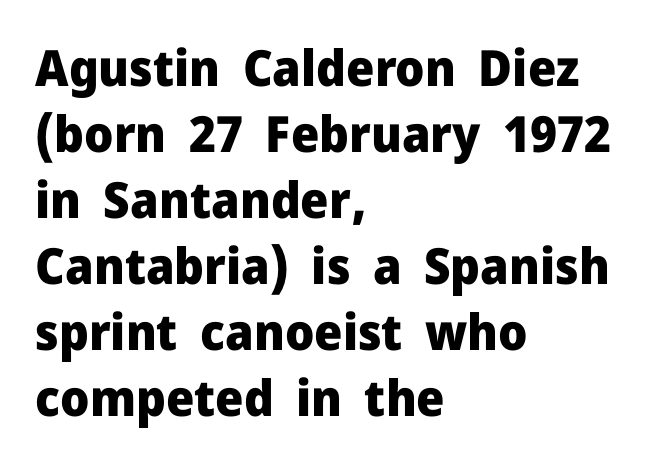
The text was rendered using a sans face with plain stroke endings. The face used here is proportionally spaced, like ordinary book or web type. Heft: maximum for text — a bold. It's the straight-up-and-down kind of type. The glyphs are unaccompanied by any horizontal stroke below them.
